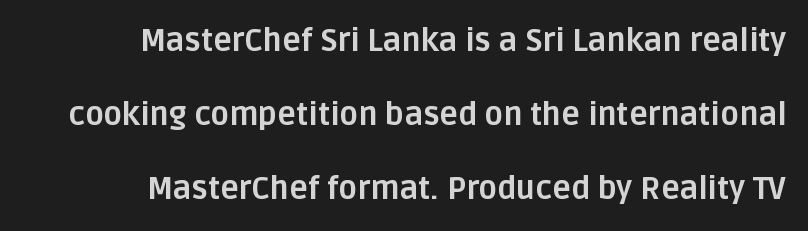
The image shows 31 px bold sans-serif type, upright; set right-aligned, loose line spacing (2.38x), normal letter spacing, not underlined; low stroke contrast and a large x-height.
